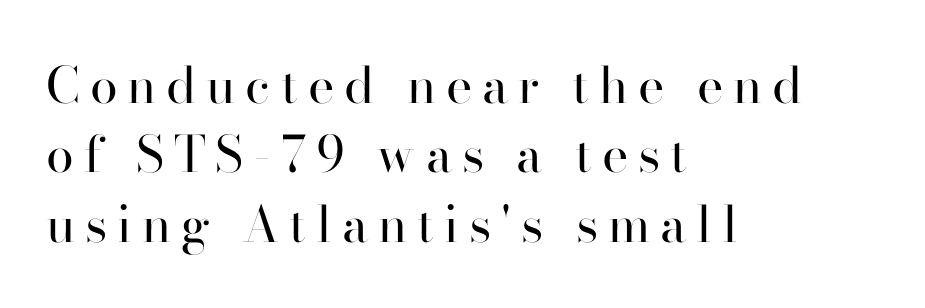
Teacher's note: observe the even left margin — that is flush-left alignment. This rendering employs a face with finishing strokes, i.e., a serif. Note the varied advance widths — an 'i' is clearly narrower than an 'm'. Inter-character spacing is expanded well beyond the font's built-in metrics.
